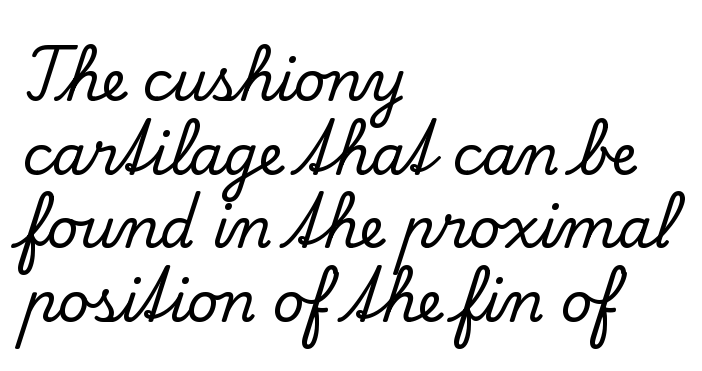
Each new line begins a customary step beneath the previous one. Only glyphs here, with clear space below each row. Spacing verdict: proportional, widths tailored to each character.
